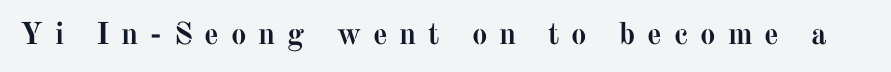
The image shows 31 px semibold serif type, upright; set unusually wide letter spacing (+0.38 em), not underlined; medium stroke contrast and a medium x-height.
